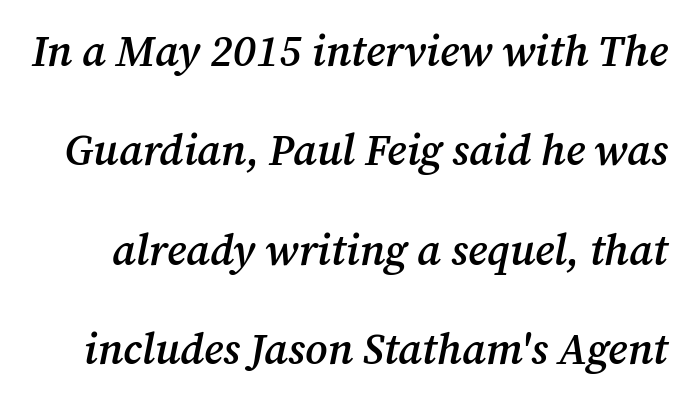
The image shows 43 px semibold serif type, italic (leaning right); set loose line spacing (2.31x), normal letter spacing, not underlined; medium stroke contrast and a medium x-height.
